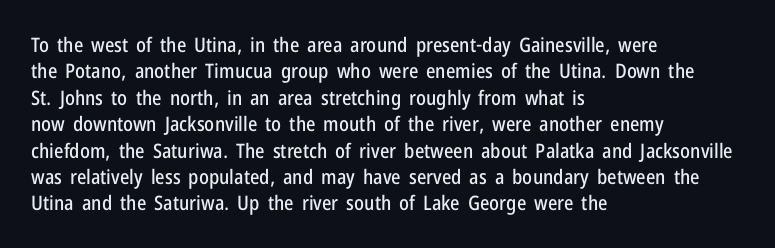
The image shows 20 px text type, upright; set left-aligned, normal line spacing (1.32x), normal letter spacing, not underlined.
